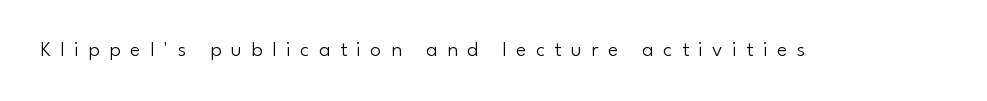
{"italic": "no", "bold": "no", "underline": "no", "letter_spacing": "wide", "letter_spacing_em": 0.43, "glyph_px": 22}
